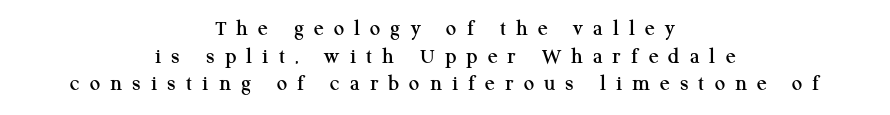
Q: Is the text italic (slanted)? A: No, it is upright.
Q: Is the text underlined? A: No.
Q: How is the paragraph aligned? A: Centered.
Q: Is the spacing between letters normal or unusually wide? A: Unusually wide.
